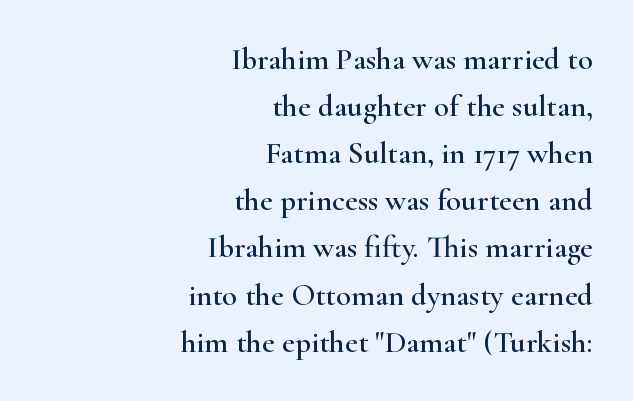
Upright lettering throughout. This sample is right-justified, so line beginnings fall wherever the words allow. Between one letter and the next there's only the usual sliver of space. Each new line begins a customary step beneath the previous one. The letters advance in unequal steps, a hallmark of proportional type. The space directly below the letters is spotless.
